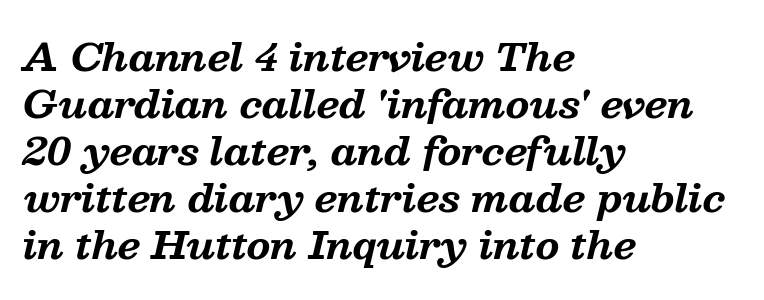
{"serif": "yes", "italic": "yes", "lean": "right", "slant_degrees": 13, "bold": "yes", "weight": "bold", "width": "normal", "stroke_contrast": "medium", "x_height": "medium", "monospaced": "no", "underline": "no", "align": "left", "line_spacing_ratio": 1.24, "letter_spacing": "normal", "letter_spacing_em": 0.0, "glyph_px": 38}
